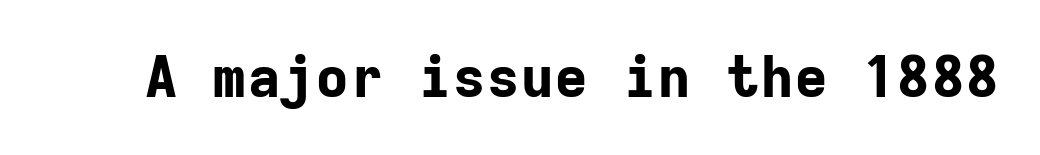
Strong, thick strokes mark this as bold type. The text was rendered using a sans face with plain stroke endings. The lettering holds an erect, upright posture throughout. The passage shown is typed in a monospace face where columns stay perfectly aligned. Letters rest on an invisible, unmarked baseline.
